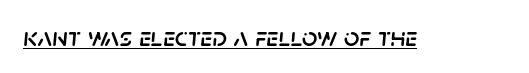
The image shows 27 px text type, italic (leaning right); set normal letter spacing, underlined.
